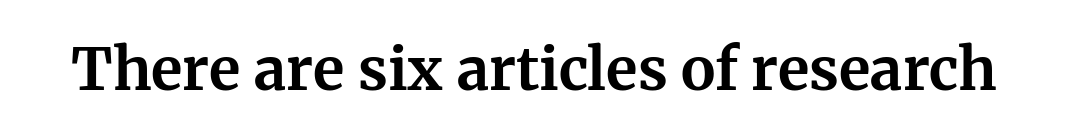
The image shows 58 px bold serif type, upright; set normal letter spacing, not underlined; medium stroke contrast and a medium x-height.
